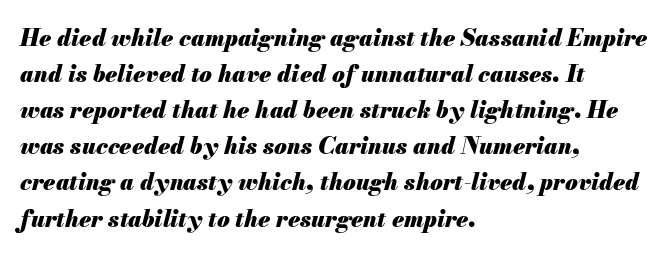
Q: Is the text bold? A: Yes.
Q: Is the text italic (slanted)? A: Yes, it leans right by about 13 degrees.
Q: Is the text underlined? A: No.
Q: How is the paragraph aligned? A: Left-aligned.
Q: Is the spacing between letters normal or unusually wide? A: Normal.
Q: Is the spacing between lines tight, normal or loose? A: Normal.
